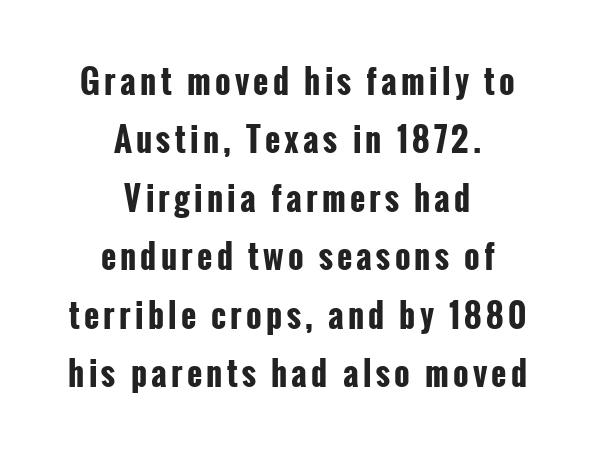
Each row of text sits above clean, open space. The designer went with a sans here, leaving each stem footless. The passage shown is emphatically bold. A typesetter would call this proportional, since set widths differ per character.
